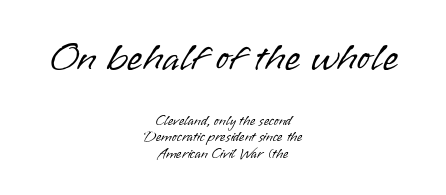
The rag falls on both sides of this text block equally. A sans-serif font was chosen for this passage. Underlining? Definitely not there. The font sits on the lighter half of the weight spectrum, regular included. The upper block of text is set noticeably larger than the block beneath it.
